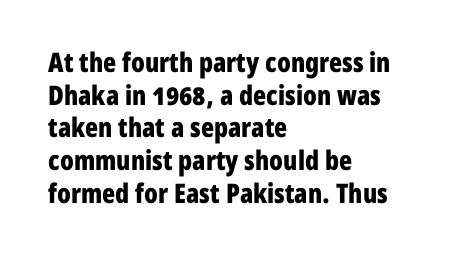
Q: Is the text bold? A: Yes.
Q: Is the text italic (slanted)? A: No, it is upright.
Q: Is the text underlined? A: No.
Q: How is the paragraph aligned? A: Left-aligned.
Q: Is the spacing between letters normal or unusually wide? A: Normal.
